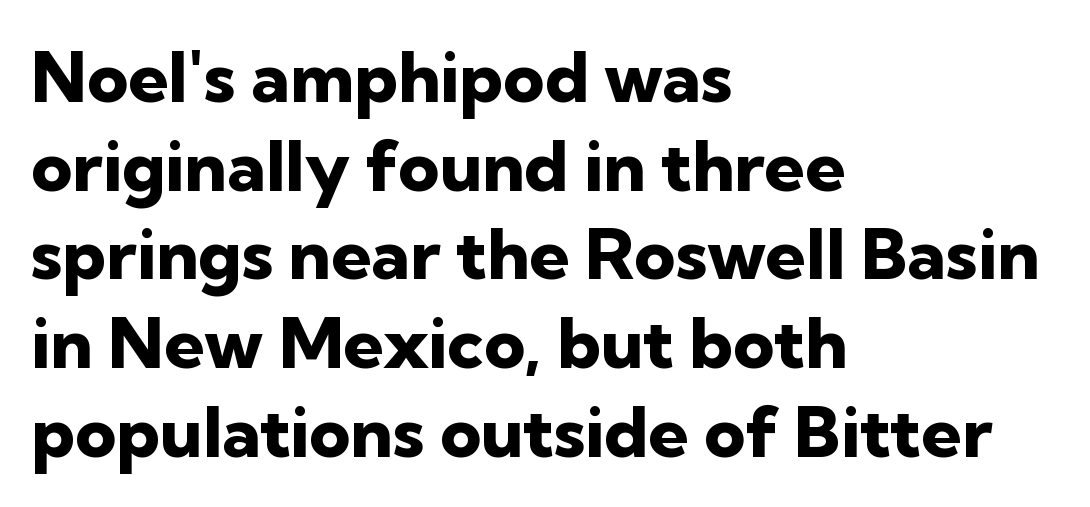
The space directly below the letters is spotless. Leading matches the norm, producing a regular column. The letterforms sit shoulder to shoulder at normal distance. Every character sits straight up, as roman type does. Letterform terminals end flat and unadorned throughout the passage.
